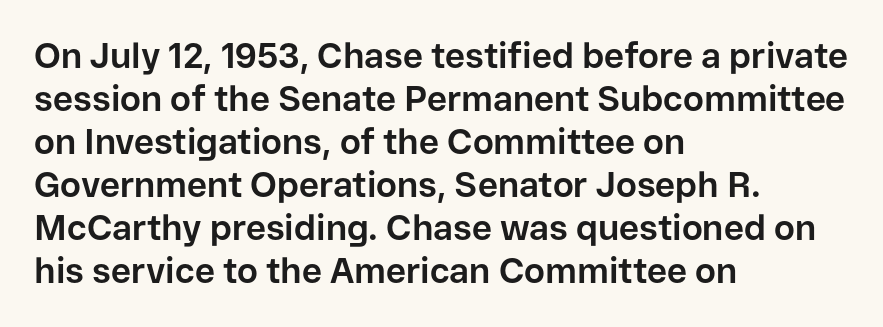
Q: Is the text bold? A: Yes.
Q: Is the text italic (slanted)? A: No, it is upright.
Q: Is the typeface a serif or a sans-serif typeface? A: Sans-serif.
Q: Is the text underlined? A: No.
Q: How is the paragraph aligned? A: Left-aligned.
Q: Is the spacing between letters normal or unusually wide? A: Normal.
Q: Width (condensed, normal, or wide)? A: Normal.
Q: Stroke contrast? A: Low.
Q: x-height? A: Medium.
Q: Monospaced? A: No.
